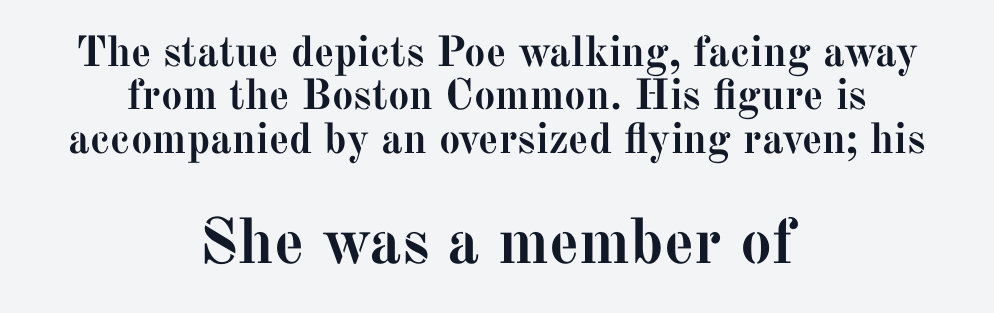
Q: Is the text bold? A: Yes.
Q: Is the text italic (slanted)? A: No, it is upright.
Q: Is the typeface a serif or a sans-serif typeface? A: Serif.
Q: Is the text underlined? A: No.
Q: How is the paragraph aligned? A: Centered.
Q: Is the spacing between letters normal or unusually wide? A: Normal.
Q: Is the spacing between lines tight, normal or loose? A: Tight.
Q: Which block of text is set in a larger size, the first (top) or the second (bottom)? A: The second (bottom) one.
Q: Width (condensed, normal, or wide)? A: Normal.
Q: Stroke contrast? A: Medium.
Q: x-height? A: Medium.
Q: Monospaced? A: No.
